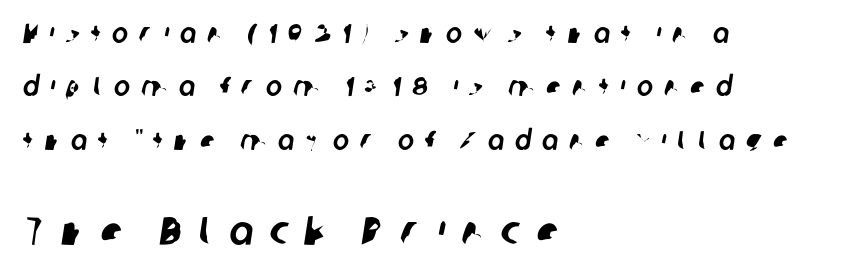
Q: Is the typeface a serif or a sans-serif typeface? A: Sans-serif.
Q: Is the text underlined? A: No.
Q: How is the paragraph aligned? A: Left-aligned.
Q: Is the spacing between letters normal or unusually wide? A: Unusually wide.
Q: Is the spacing between lines tight, normal or loose? A: Loose.
Q: Which block of text is set in a larger size, the first (top) or the second (bottom)? A: The second (bottom) one.
Q: Width (condensed, normal, or wide)? A: Normal.
Q: Stroke contrast? A: Low.
Q: x-height? A: Medium.
Q: Monospaced? A: No.
